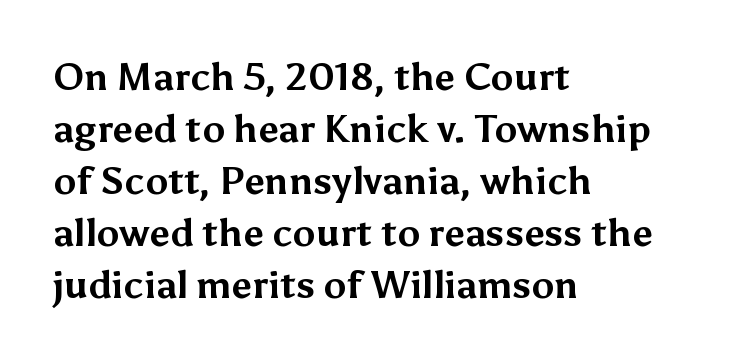
{"serif": "no", "italic": "no", "bold": "yes", "weight": "bold", "width": "normal", "stroke_contrast": "medium", "x_height": "medium", "monospaced": "no", "underline": "no", "align": "left", "line_spacing": "normal", "line_spacing_ratio": 1.37, "letter_spacing": "normal", "letter_spacing_em": 0.0, "glyph_px": 38}
